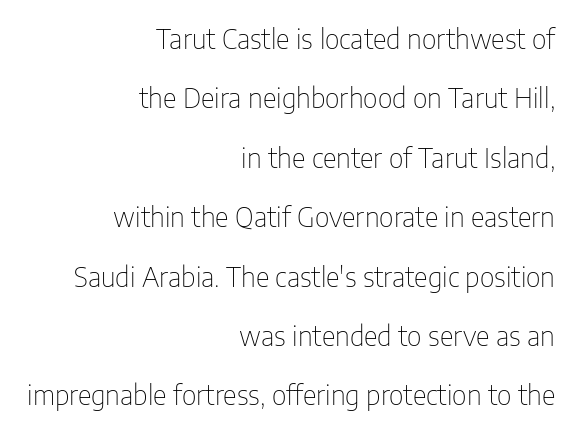
The lettering stays uniformly vertical, giving the passage a roman look. The ragged edge is on the left, which tells us the setting is flush right. Bare-footed words on every line. This is not heavy type; no bold has been used.
